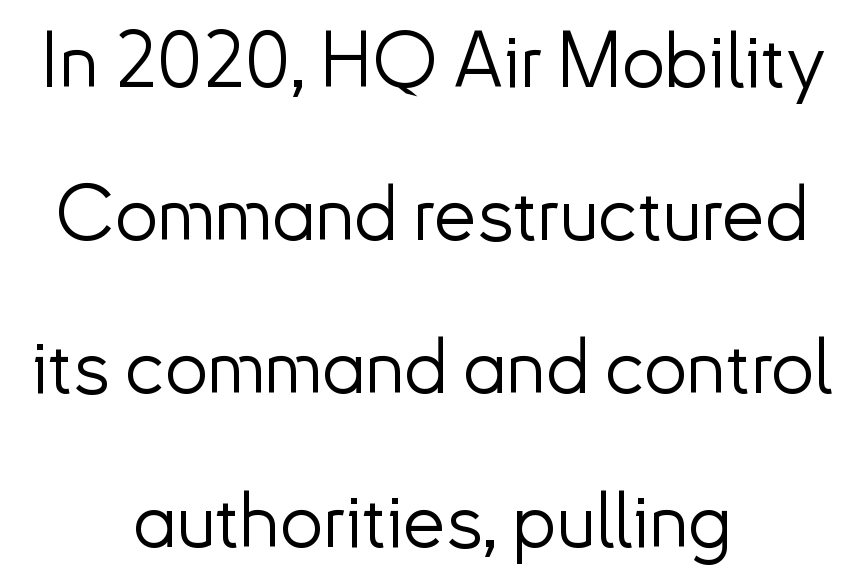
The whitespace from short lines is split evenly between both sides. The rendering uses natural spacing where letterforms have individual widths. No feet cap the strokes, marking this as sans-serif type. Type without underlining. Line spacing here is loose. Default kerning and tracking; the words read as compact shapes.
